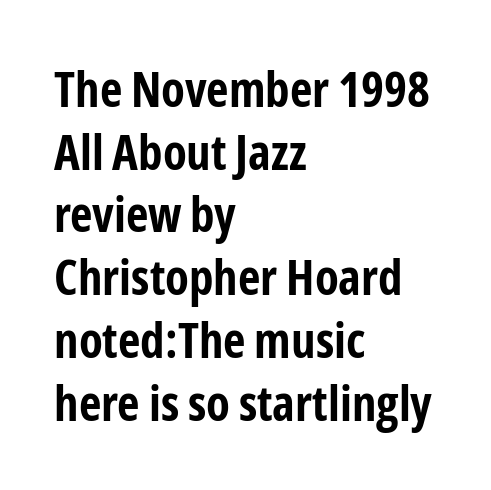
{"serif": "no", "italic": "no", "bold": "yes", "weight": "bold", "width": "condensed", "stroke_contrast": "low", "x_height": "medium", "monospaced": "no", "underline": "no", "align": "left", "line_spacing": "normal", "line_spacing_ratio": 1.28, "letter_spacing": "normal", "letter_spacing_em": 0.0, "glyph_px": 49}
